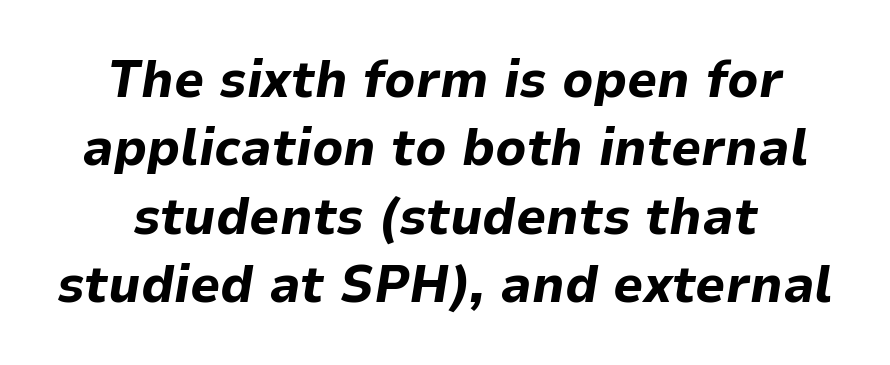
{"italic": "yes", "lean": "right", "slant_degrees": 9, "bold": "yes", "weight": "bold", "width": "normal", "stroke_contrast": "low", "x_height": "medium", "monospaced": "no", "underline": "no", "align": "center", "line_spacing": "normal", "line_spacing_ratio": 1.29, "letter_spacing": "normal", "letter_spacing_em": 0.0, "glyph_px": 53}
